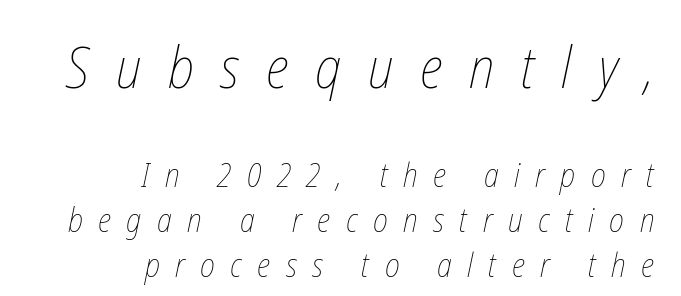
Q: Is the text bold? A: No.
Q: Is the text underlined? A: No.
Q: How is the paragraph aligned? A: Right-aligned.
Q: Is the spacing between letters normal or unusually wide? A: Unusually wide.
Q: Is the spacing between lines tight, normal or loose? A: Normal.
Q: Which block of text is set in a larger size, the first (top) or the second (bottom)? A: The first (top) one.
Q: Width (condensed, normal, or wide)? A: Condensed.
Q: Stroke contrast? A: Low.
Q: x-height? A: Medium.
Q: Monospaced? A: No.
